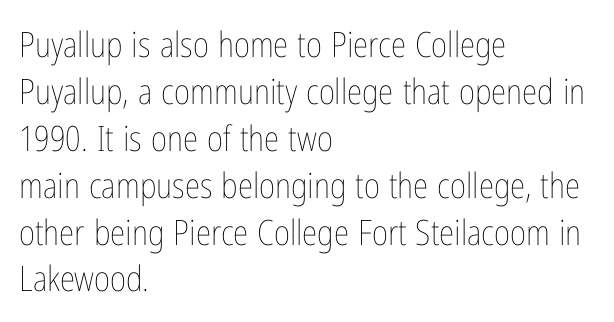
The image shows 35 px thin, condensed type, upright; set left-aligned, normal line spacing (1.34x), normal letter spacing, not underlined; low stroke contrast and a medium x-height.
